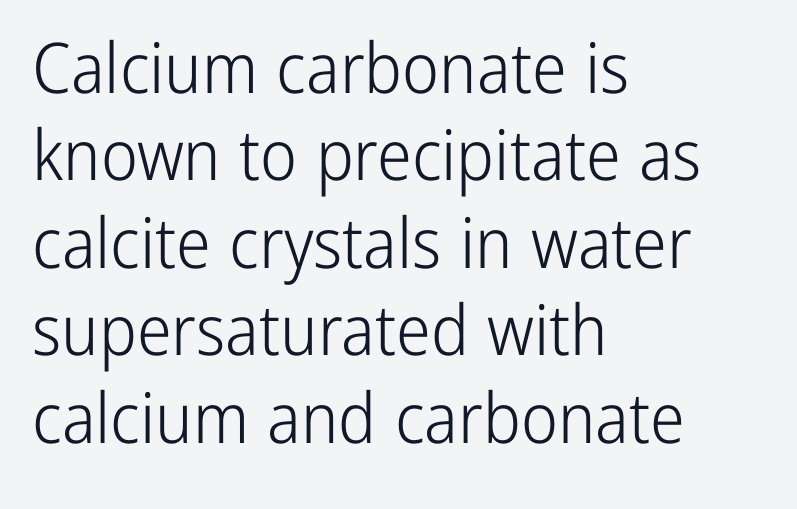
Classification — sans serif. Honestly, the letter spacing is just normal — you wouldn't notice it. The block of text has a typical density, with ordinary space between rows. This sample uses an upright cut, with every glyph sitting square on the baseline.
